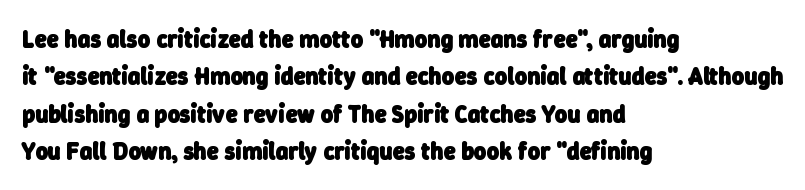
The image shows 24 px bold type; set left-aligned, normal line spacing (1.56x), normal letter spacing, not underlined.
